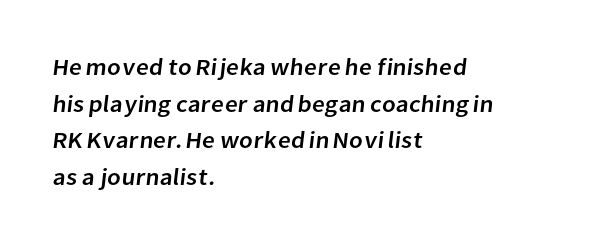
{"underline": "no", "align": "left", "line_spacing": "normal", "line_spacing_ratio": 1.59, "letter_spacing": "normal", "letter_spacing_em": 0.0, "glyph_px": 23}
